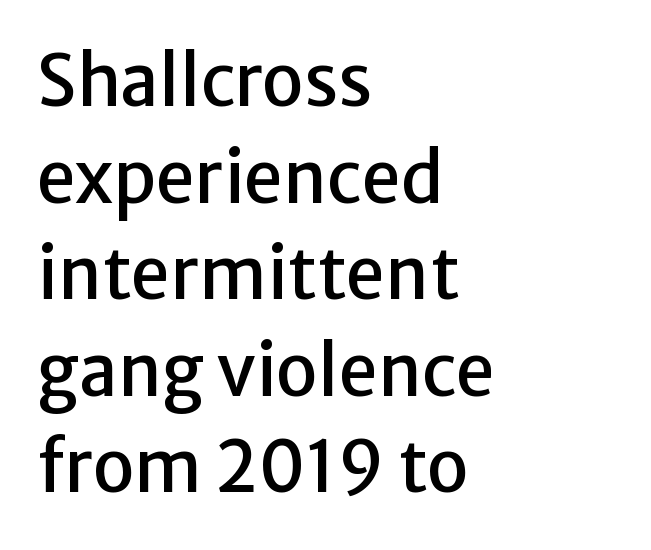
{"serif": "no", "italic": "no", "width": "normal", "stroke_contrast": "low", "x_height": "medium", "monospaced": "no", "underline": "no", "align": "left", "line_spacing": "normal", "line_spacing_ratio": 1.38, "letter_spacing": "normal", "letter_spacing_em": 0.0, "glyph_px": 70}
